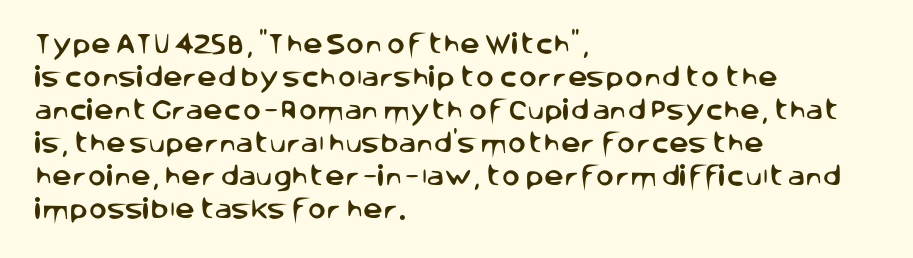
A clean baseline with only descenders dipping below it. Standard letterfit; no display-style spreading of the glyphs. Notice how descenders clear the ascenders below comfortably — that's standard leading. It's the straight-up-and-down kind of type. Does the copy run flush right? No — it runs flush left.
